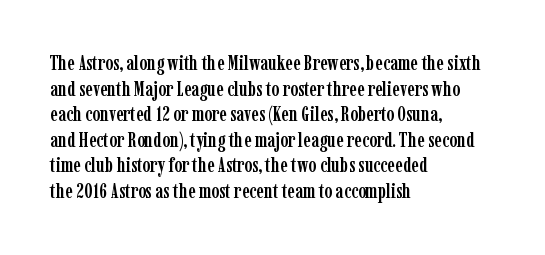
Q: Is the text italic (slanted)? A: No, it is upright.
Q: Is the text underlined? A: No.
Q: How is the paragraph aligned? A: Left-aligned.
Q: Is the spacing between letters normal or unusually wide? A: Normal.
